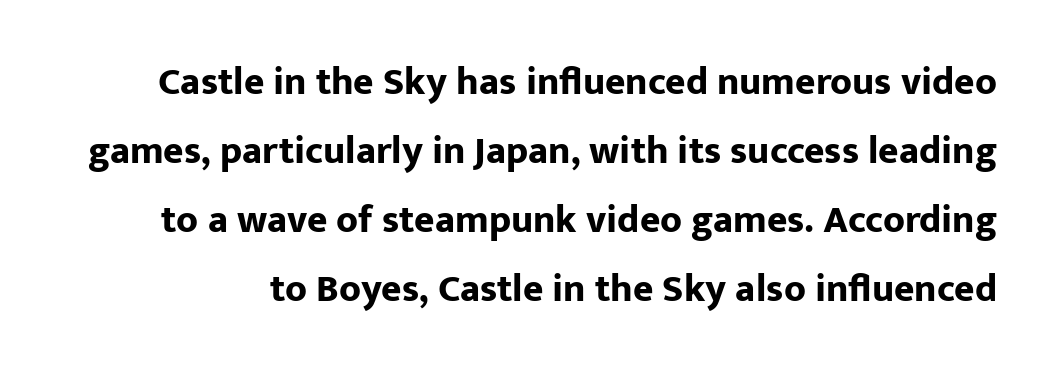
{"serif": "no", "italic": "no", "bold": "yes", "weight": "bold", "width": "normal", "stroke_contrast": "low", "x_height": "medium", "monospaced": "no", "underline": "no", "line_spacing_ratio": 1.77, "letter_spacing": "normal", "letter_spacing_em": 0.0, "glyph_px": 39}
